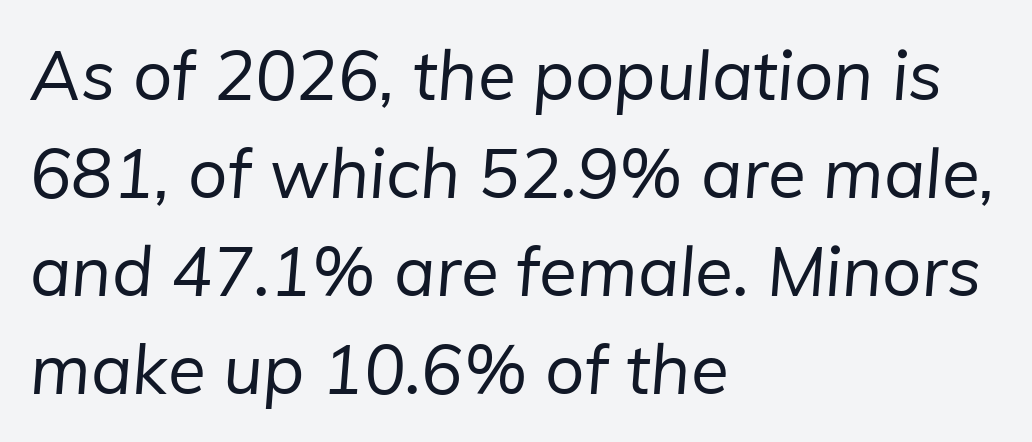
Honestly, there is no underline to notice here at all. Regarding serifs, this sample does without them. These lines are rendered in a variable-pitch font. The paragraph shown leans on its left margin. Heft: none added — not bold. The type is set solid horizontally, with unmodified tracking.
